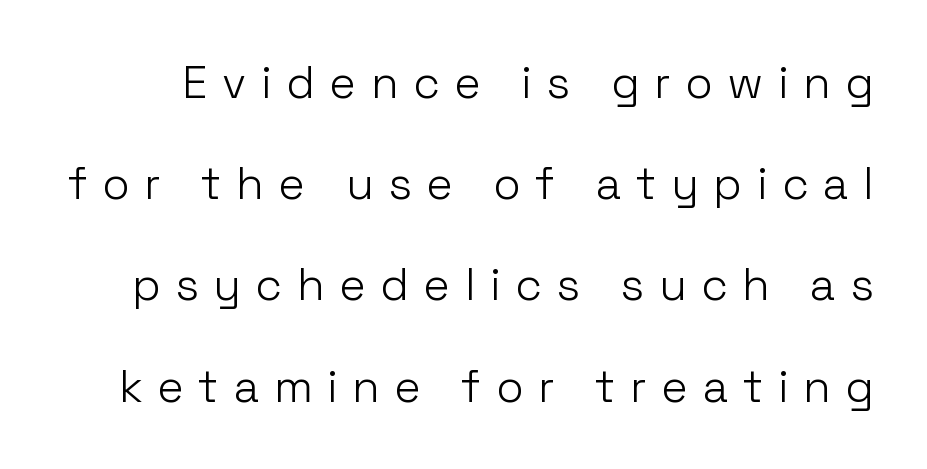
Q: Is the text bold? A: No.
Q: Is the text italic (slanted)? A: No, it is upright.
Q: Is the typeface a serif or a sans-serif typeface? A: Sans-serif.
Q: Is the text underlined? A: No.
Q: Is the spacing between letters normal or unusually wide? A: Unusually wide.
Q: Is the spacing between lines tight, normal or loose? A: Loose.
Q: Width (condensed, normal, or wide)? A: Normal.
Q: Stroke contrast? A: Low.
Q: x-height? A: Medium.
Q: Monospaced? A: No.
